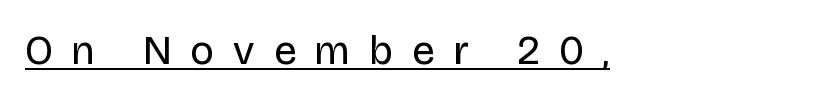
Nothing heavy about these letters — not bold at all. You could not count columns in this text — the font is proportionally spaced. Nope, not italic — everything's standing straight. Each letter's strokes conclude bluntly, with no projecting serifs. This rendering widens character spacing well past its baseline value.
